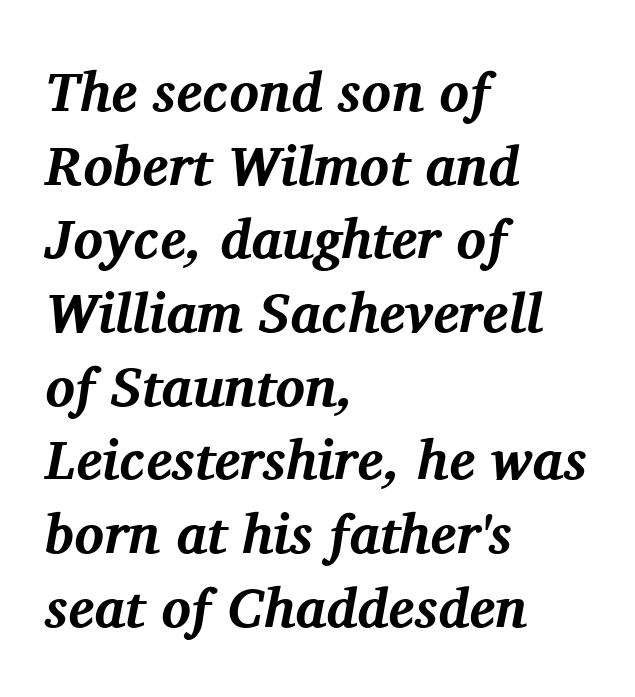
The image shows 55 px bold serif type, italic (leaning right); set left-aligned, normal line spacing (1.34x), normal letter spacing, not underlined; medium stroke contrast and a medium x-height.
